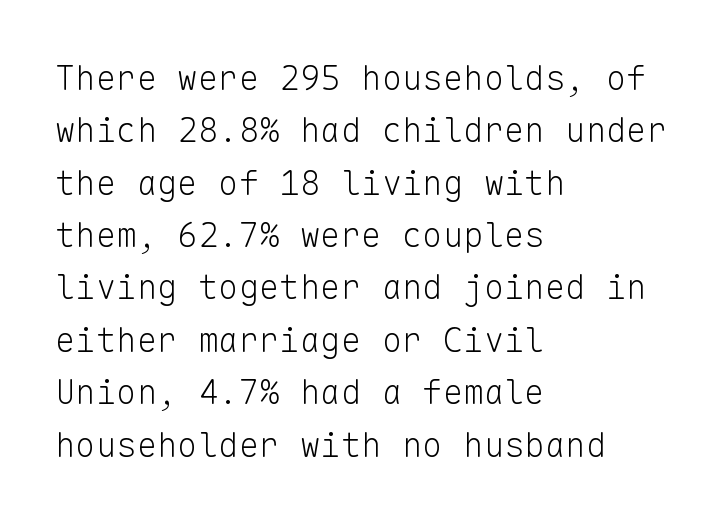
{"serif": "no", "italic": "no", "bold": "no", "weight": "light", "width": "normal", "stroke_contrast": "low", "x_height": "medium", "monospaced": "yes", "underline": "no", "align": "left", "line_spacing": "normal", "line_spacing_ratio": 1.54, "letter_spacing": "normal", "letter_spacing_em": 0.0, "glyph_px": 34}
